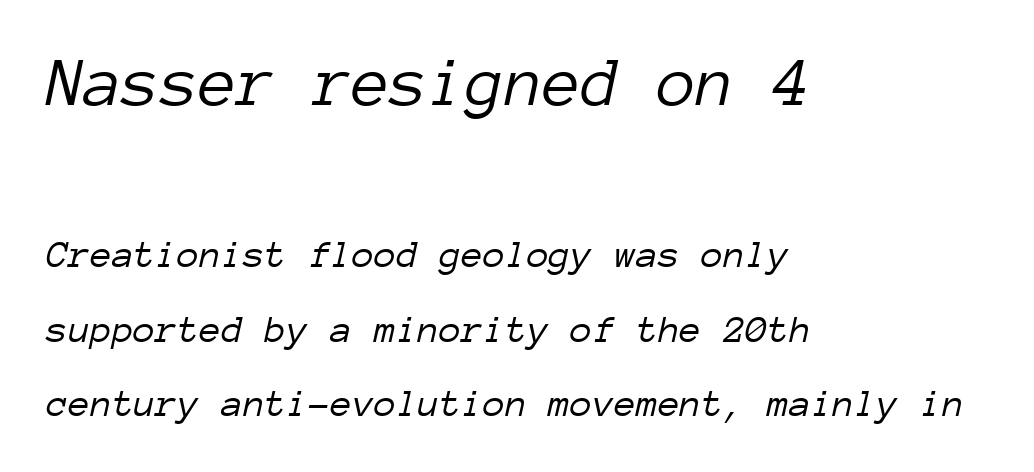
The setting favours the left margin, as ordinary paragraphs usually do. This rendering leaves character spacing at its baseline value. Posture: slanted. Note the uniform advance width — an 'i' takes as much space as an 'm'. The area under the type is left untouched. Stem width sits at or under what a default text font uses.
